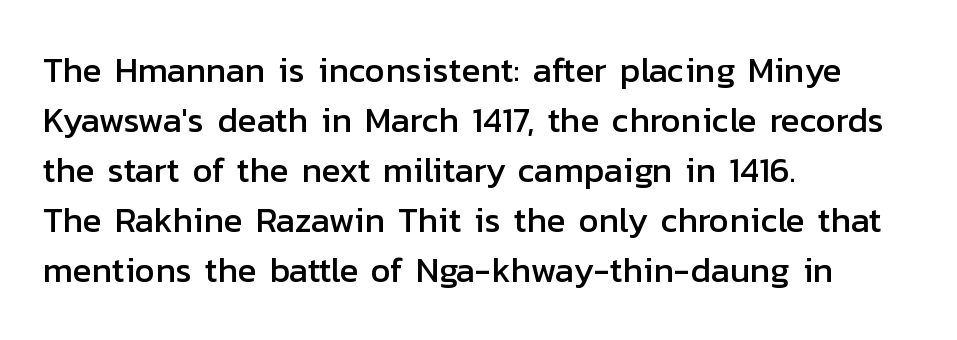
{"serif": "no", "italic": "no", "width": "normal", "stroke_contrast": "low", "x_height": "medium", "monospaced": "no", "underline": "no", "align": "left", "line_spacing": "normal", "line_spacing_ratio": 1.43, "letter_spacing": "normal", "letter_spacing_em": 0.0, "glyph_px": 35}
